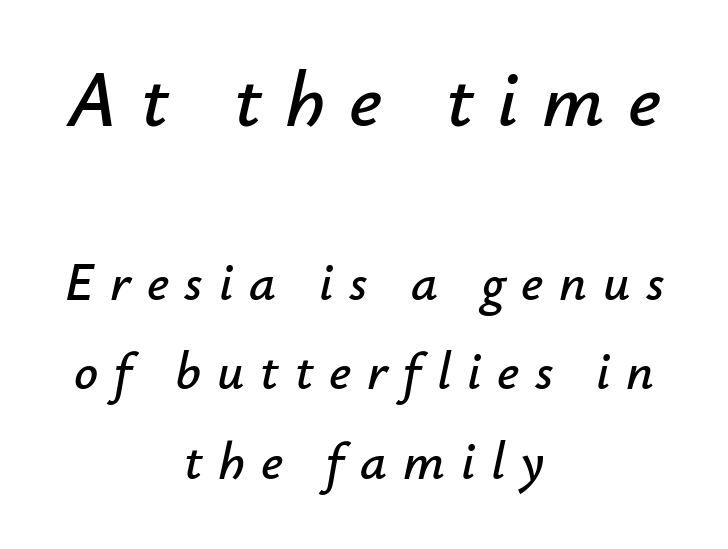
Q: Is the text italic (slanted)? A: Yes, it leans right by about 12 degrees.
Q: Is the text underlined? A: No.
Q: How is the paragraph aligned? A: Centered.
Q: Is the spacing between letters normal or unusually wide? A: Unusually wide.
Q: Is the spacing between lines tight, normal or loose? A: Normal.
Q: Which block of text is set in a larger size, the first (top) or the second (bottom)? A: The first (top) one.
Q: Width (condensed, normal, or wide)? A: Normal.
Q: Stroke contrast? A: Low.
Q: x-height? A: Small.
Q: Monospaced? A: No.
